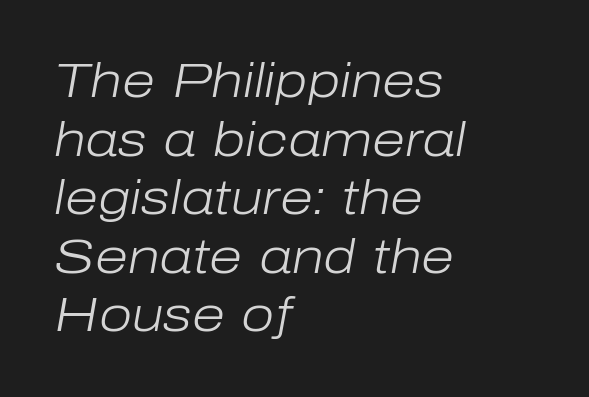
The image shows 48 px light type, italic (leaning right); set left-aligned, line spacing 1.22x, normal letter spacing, not underlined; low stroke contrast and a medium x-height.
